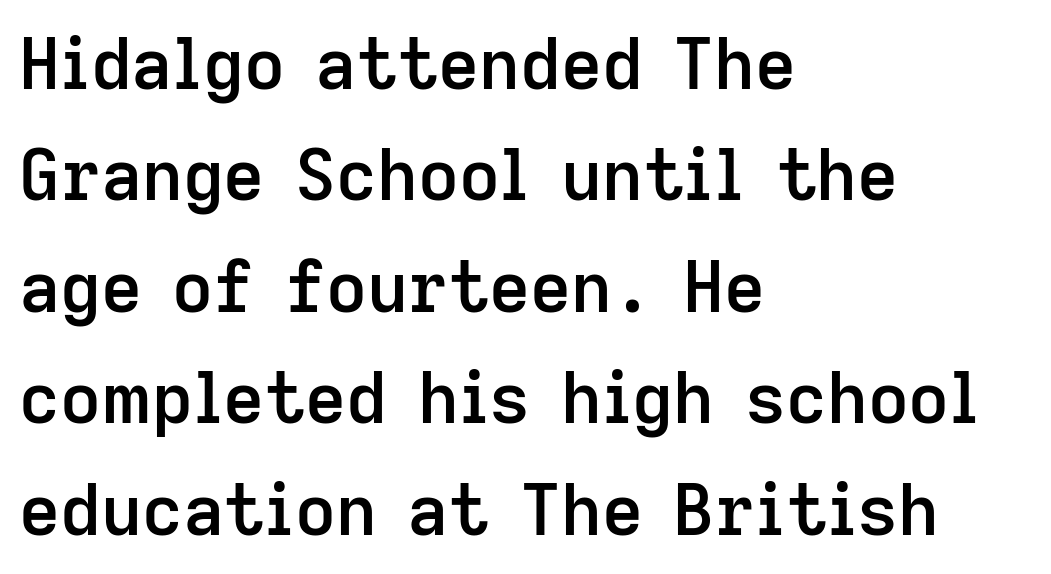
Q: Is the text bold? A: Semi-bold.
Q: Is the text italic (slanted)? A: No, it is upright.
Q: Is the typeface a serif or a sans-serif typeface? A: Sans-serif.
Q: Is the text underlined? A: No.
Q: How is the paragraph aligned? A: Left-aligned.
Q: Is the spacing between letters normal or unusually wide? A: Normal.
Q: Is the spacing between lines tight, normal or loose? A: Normal.
Q: Width (condensed, normal, or wide)? A: Normal.
Q: Stroke contrast? A: Low.
Q: x-height? A: Medium.
Q: Monospaced? A: No.
